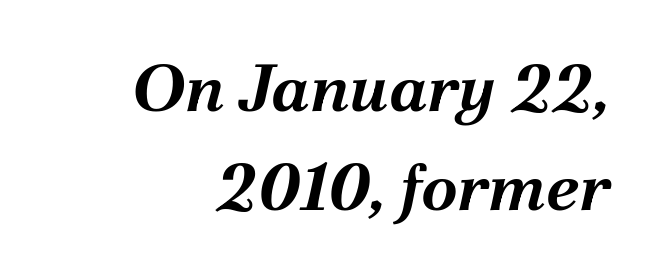
{"italic": "yes", "lean": "right", "slant_degrees": 12, "bold": "yes", "weight": "bold", "width": "normal", "stroke_contrast": "medium", "x_height": "medium", "monospaced": "no", "underline": "no", "align": "right", "line_spacing": "normal", "line_spacing_ratio": 1.5, "letter_spacing": "normal", "letter_spacing_em": 0.0, "glyph_px": 66}
